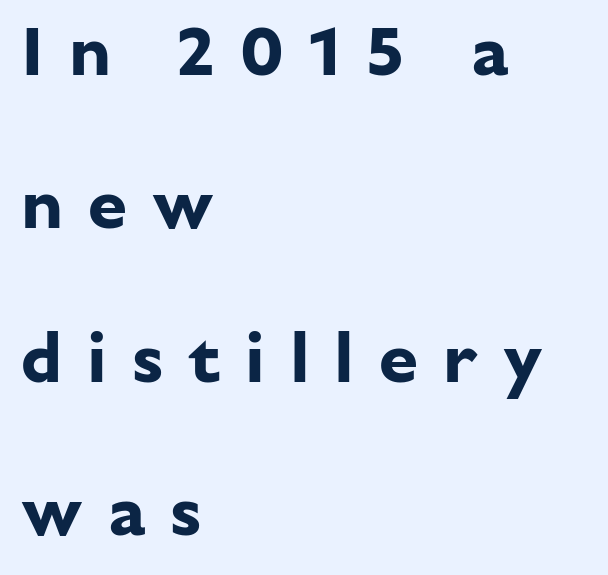
The image shows 71 px bold sans-serif type, upright; set left-aligned, loose line spacing (2.16x), unusually wide letter spacing (+0.35 em), not underlined; low stroke contrast and a medium x-height.
